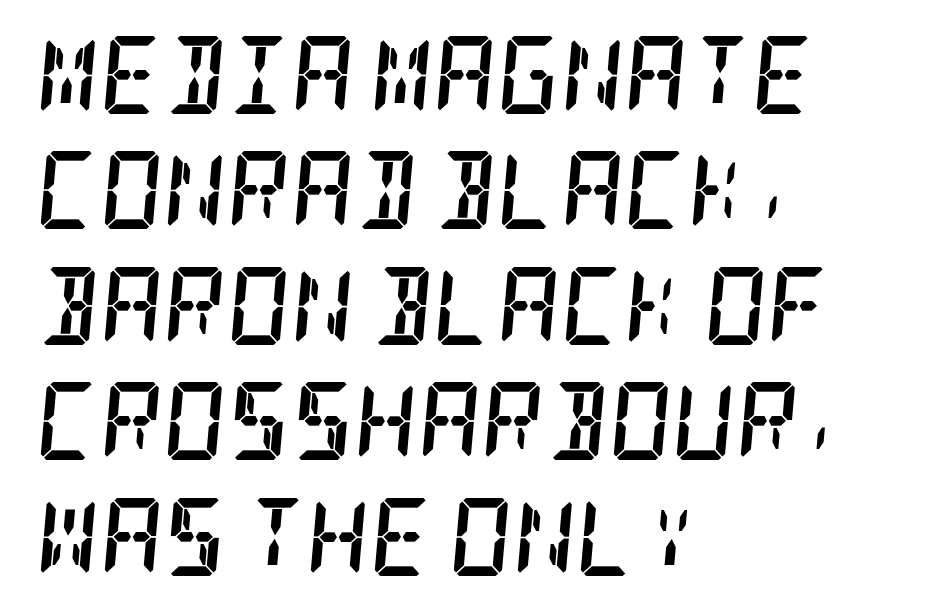
Q: Is the text bold? A: Yes.
Q: Is the text italic (slanted)? A: Yes, it leans right by about 5 degrees.
Q: Is the typeface a serif or a sans-serif typeface? A: Serif.
Q: Is the text underlined? A: No.
Q: How is the paragraph aligned? A: Left-aligned.
Q: Is the spacing between letters normal or unusually wide? A: Normal.
Q: Is the spacing between lines tight, normal or loose? A: Normal.
Q: Width (condensed, normal, or wide)? A: Condensed.
Q: Stroke contrast? A: Low.
Q: x-height? A: Large.
